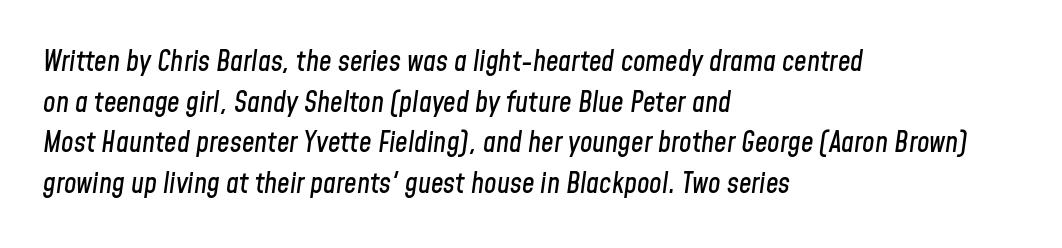
{"italic": "yes", "lean": "right", "slant_degrees": 8, "width": "condensed", "stroke_contrast": "low", "x_height": "medium", "monospaced": "no", "underline": "no", "align": "left", "line_spacing": "normal", "line_spacing_ratio": 1.45, "letter_spacing": "normal", "letter_spacing_em": 0.0, "glyph_px": 28}
